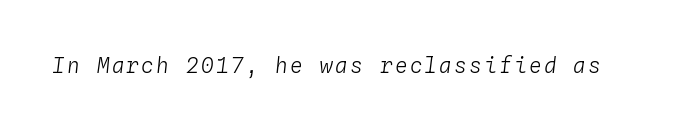
{"italic": "yes", "lean": "right", "slant_degrees": 4, "bold": "no", "underline": "no", "glyph_px": 21}
